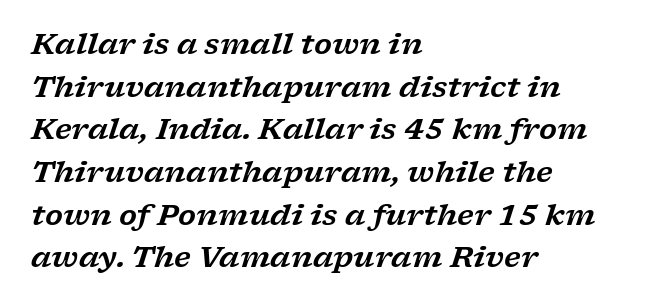
Q: Is the text italic (slanted)? A: Yes, it leans right by about 17 degrees.
Q: Is the typeface a serif or a sans-serif typeface? A: Serif.
Q: Is the text underlined? A: No.
Q: How is the paragraph aligned? A: Left-aligned.
Q: Is the spacing between letters normal or unusually wide? A: Normal.
Q: Is the spacing between lines tight, normal or loose? A: Normal.
Q: Width (condensed, normal, or wide)? A: Wide.
Q: Stroke contrast? A: Low.
Q: x-height? A: Medium.
Q: Monospaced? A: No.
